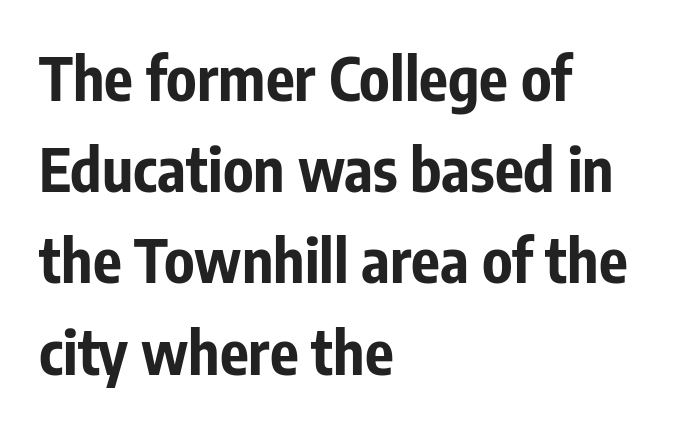
Q: Is the text bold? A: Yes.
Q: Is the text italic (slanted)? A: No, it is upright.
Q: Is the typeface a serif or a sans-serif typeface? A: Sans-serif.
Q: Is the text underlined? A: No.
Q: How is the paragraph aligned? A: Left-aligned.
Q: Is the spacing between letters normal or unusually wide? A: Normal.
Q: Is the spacing between lines tight, normal or loose? A: Normal.
Q: Width (condensed, normal, or wide)? A: Condensed.
Q: Stroke contrast? A: Low.
Q: x-height? A: Medium.
Q: Monospaced? A: No.
